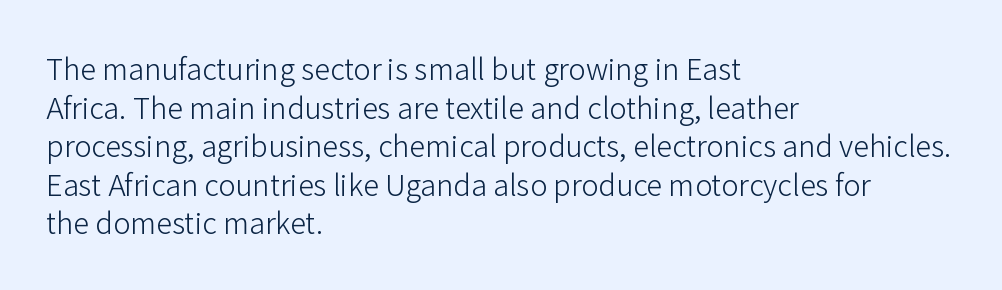
Q: Is the text bold? A: No.
Q: Is the text italic (slanted)? A: No, it is upright.
Q: Is the typeface a serif or a sans-serif typeface? A: Sans-serif.
Q: Is the text underlined? A: No.
Q: How is the paragraph aligned? A: Left-aligned.
Q: Is the spacing between letters normal or unusually wide? A: Normal.
Q: Is the spacing between lines tight, normal or loose? A: Normal.
Q: Width (condensed, normal, or wide)? A: Normal.
Q: Stroke contrast? A: Low.
Q: x-height? A: Medium.
Q: Monospaced? A: No.
